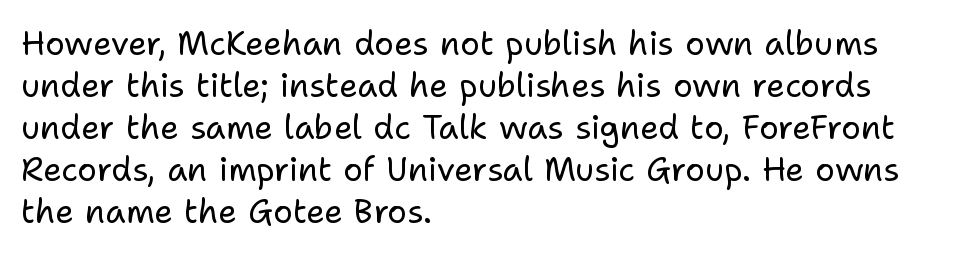
{"serif": "no", "italic": "no", "bold": "no", "weight": "regular", "width": "normal", "stroke_contrast": "low", "x_height": "medium", "monospaced": "no", "underline": "no", "align": "left", "line_spacing": "normal", "line_spacing_ratio": 1.27, "letter_spacing": "normal", "letter_spacing_em": 0.0, "glyph_px": 33}
